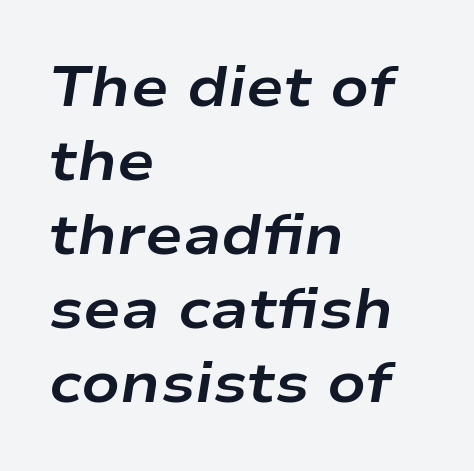
The image shows 56 px bold, wide type, italic (leaning right); set left-aligned, normal line spacing (1.32x), normal letter spacing, not underlined; low stroke contrast and a medium x-height.
